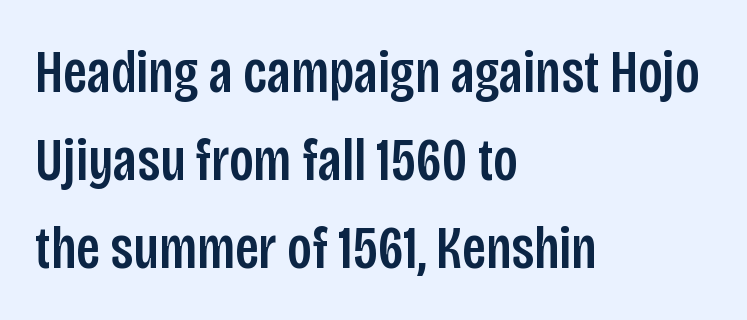
{"serif": "no", "italic": "no", "width": "condensed", "stroke_contrast": "low", "x_height": "large", "monospaced": "no", "underline": "no", "align": "left", "line_spacing": "normal", "line_spacing_ratio": 1.44, "letter_spacing": "normal", "letter_spacing_em": 0.0, "glyph_px": 61}
